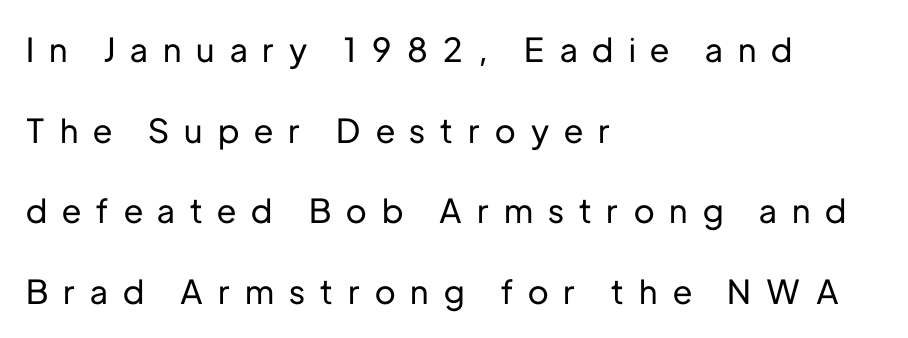
This sample uses expanded letter spacing, leaving extra air between glyphs. The setting favours the left margin, as ordinary paragraphs usually do. These lines are composed in type without serifs. This sample trades compactness for vertical openness between lines.
